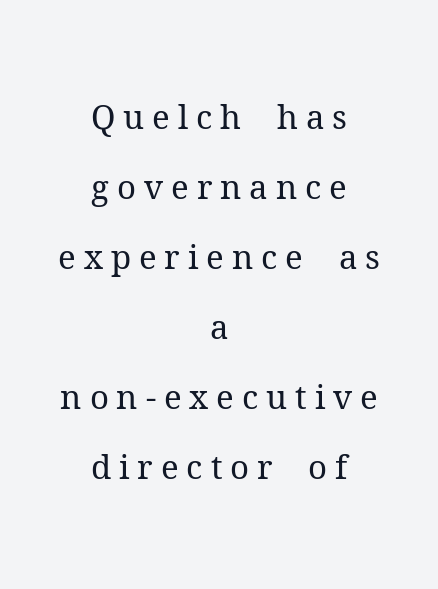
Q: Is the text bold? A: No.
Q: Is the text italic (slanted)? A: No, it is upright.
Q: Is the typeface a serif or a sans-serif typeface? A: Serif.
Q: Is the text underlined? A: No.
Q: How is the paragraph aligned? A: Centered.
Q: Is the spacing between letters normal or unusually wide? A: Unusually wide.
Q: Is the spacing between lines tight, normal or loose? A: Loose.
Q: Width (condensed, normal, or wide)? A: Normal.
Q: Stroke contrast? A: Medium.
Q: x-height? A: Medium.
Q: Monospaced? A: No.
